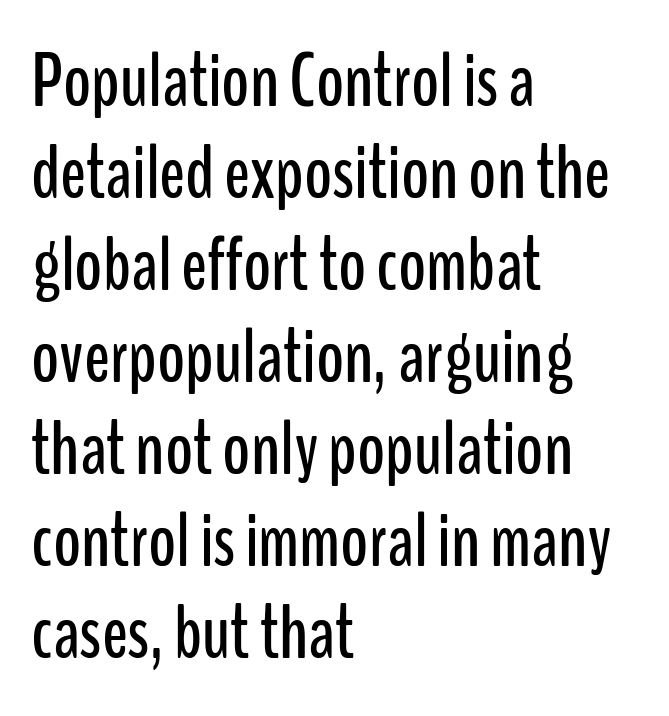
{"serif": "no", "italic": "no", "width": "condensed", "stroke_contrast": "low", "x_height": "medium", "monospaced": "no", "underline": "no", "align": "left", "line_spacing_ratio": 1.21, "letter_spacing": "normal", "letter_spacing_em": 0.0, "glyph_px": 76}
